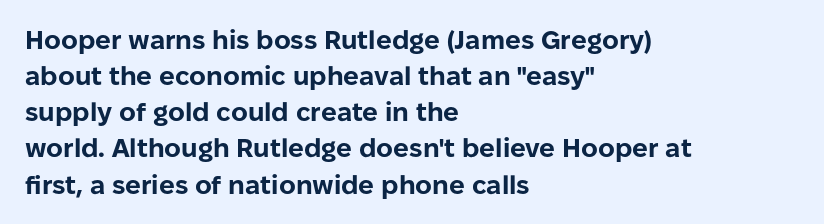
Q: Is the text bold? A: Yes.
Q: Is the text italic (slanted)? A: No, it is upright.
Q: Is the text underlined? A: No.
Q: How is the paragraph aligned? A: Left-aligned.
Q: Is the spacing between letters normal or unusually wide? A: Normal.
Q: Is the spacing between lines tight, normal or loose? A: Normal.
